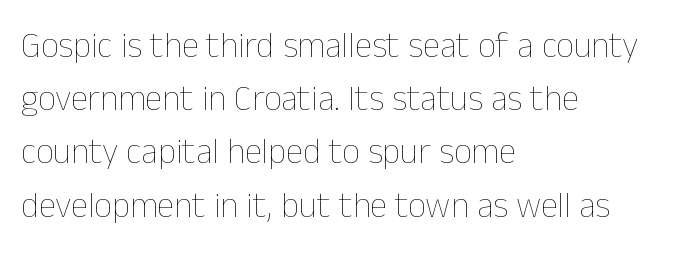
The image shows 35 px thin type, upright; set left-aligned, normal line spacing (1.52x), normal letter spacing, not underlined; low stroke contrast and a medium x-height.
